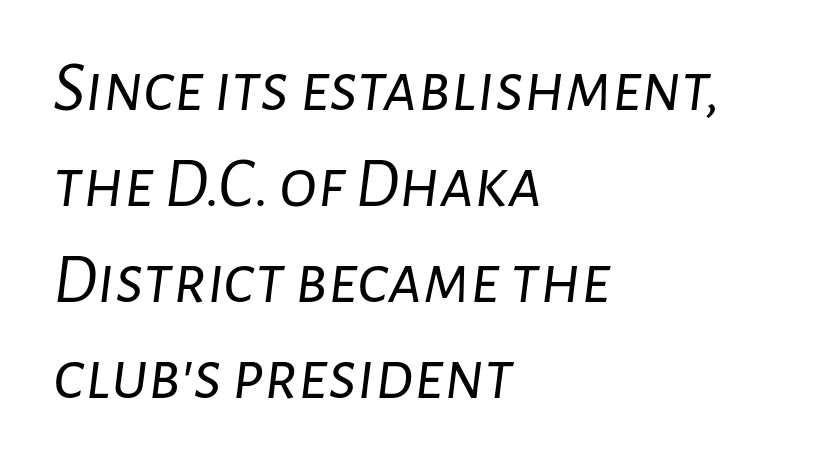
Q: Is the text bold? A: No.
Q: Is the text italic (slanted)? A: Yes, it leans right by about 7 degrees.
Q: Is the text underlined? A: No.
Q: How is the paragraph aligned? A: Left-aligned.
Q: Is the spacing between letters normal or unusually wide? A: Normal.
Q: Is the spacing between lines tight, normal or loose? A: Normal.
Q: Width (condensed, normal, or wide)? A: Normal.
Q: Stroke contrast? A: Low.
Q: x-height? A: Medium.
Q: Monospaced? A: No.
